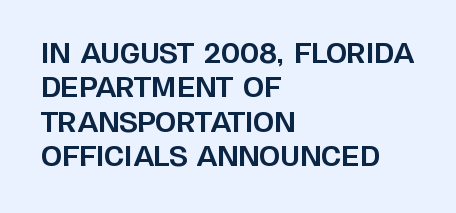
The image shows 27 px bold type, upright; set left-aligned, normal line spacing (1.27x), normal letter spacing, not underlined.
